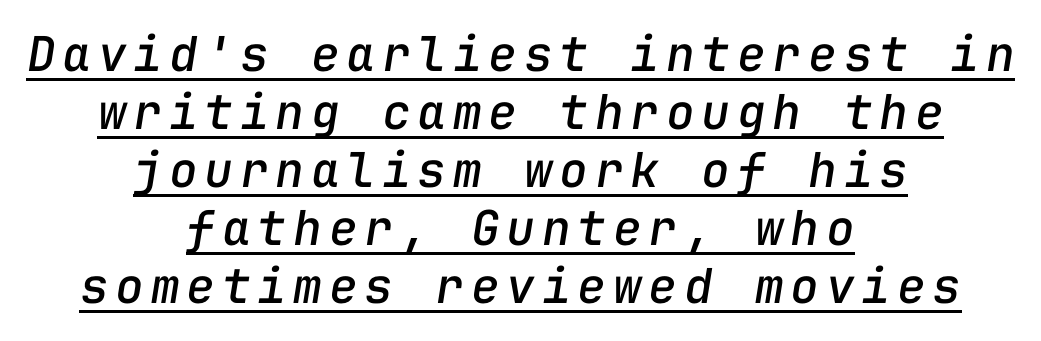
The image shows 48 px text type, italic (leaning right), monospaced; set centered, line spacing 1.21x, underlined; low stroke contrast and a medium x-height.
